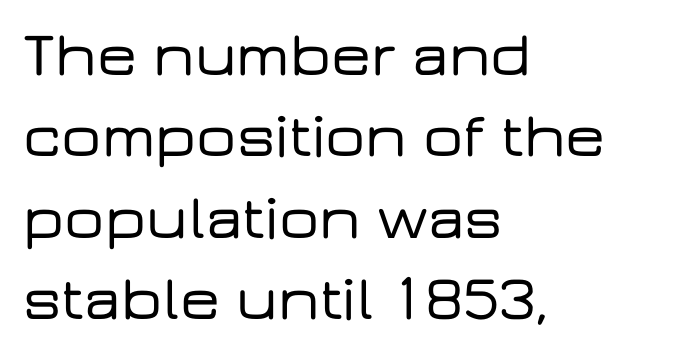
{"serif": "no", "italic": "no", "width": "wide", "stroke_contrast": "low", "x_height": "medium", "monospaced": "no", "underline": "no", "align": "left", "line_spacing": "normal", "line_spacing_ratio": 1.29, "letter_spacing": "normal", "letter_spacing_em": 0.0, "glyph_px": 63}
